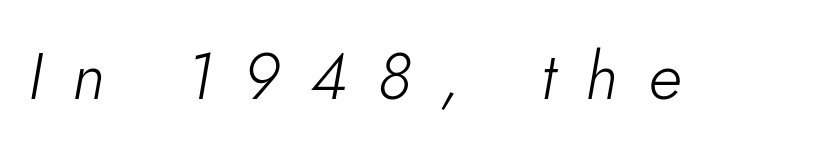
Q: Is the text bold? A: No.
Q: Is the text italic (slanted)? A: Yes, it leans right by about 10 degrees.
Q: Is the text underlined? A: No.
Q: Is the spacing between letters normal or unusually wide? A: Unusually wide.
Q: Width (condensed, normal, or wide)? A: Normal.
Q: Stroke contrast? A: Low.
Q: x-height? A: Small.
Q: Monospaced? A: No.
